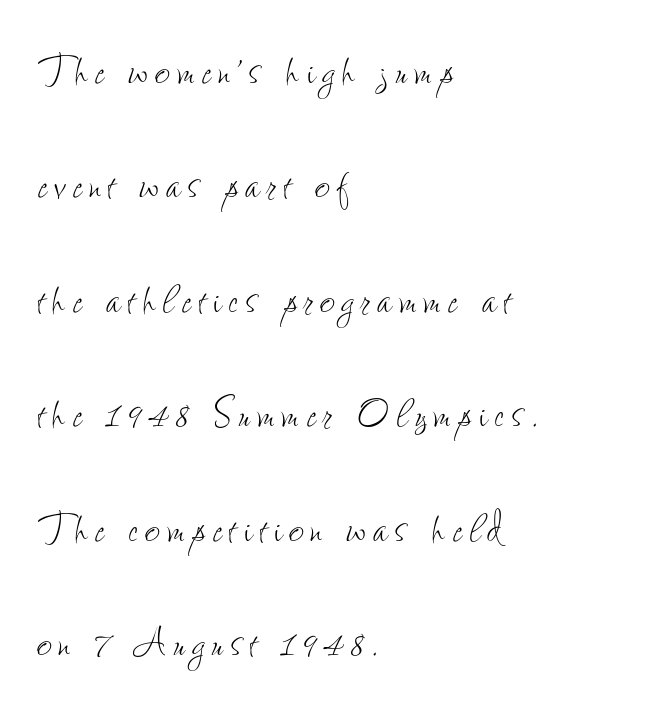
{"bold": "no", "weight": "thin", "width": "condensed", "stroke_contrast": "low", "x_height": "small", "monospaced": "no", "underline": "no", "align": "left", "line_spacing": "loose", "line_spacing_ratio": 2.16, "glyph_px": 53}
